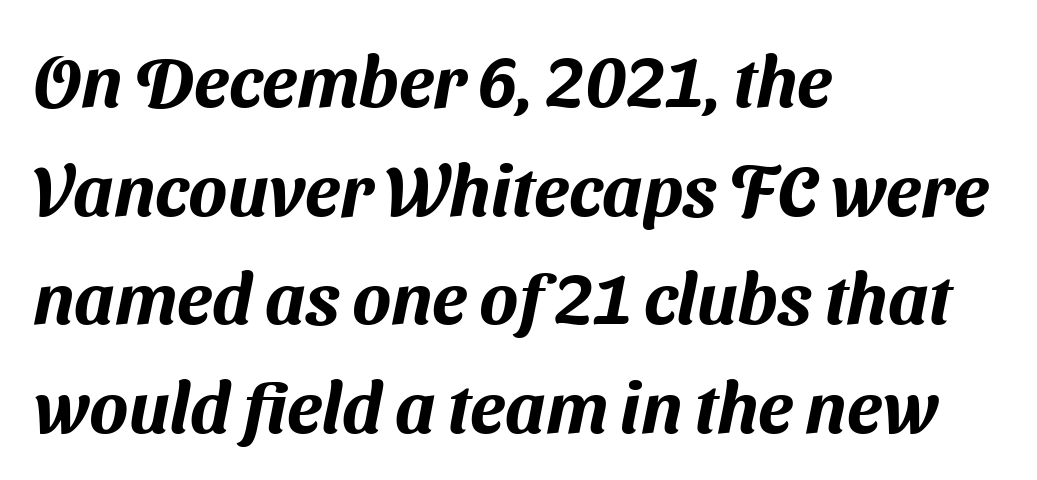
The image shows 72 px sans-serif type; set left-aligned, normal line spacing (1.51x), normal letter spacing, not underlined; medium stroke contrast and a medium x-height.
